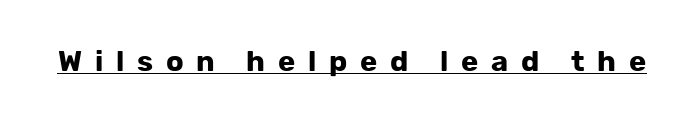
Q: Is the text bold? A: Yes.
Q: Is the text italic (slanted)? A: No, it is upright.
Q: Is the typeface a serif or a sans-serif typeface? A: Sans-serif.
Q: Is the text underlined? A: Yes.
Q: Is the spacing between letters normal or unusually wide? A: Unusually wide.
Q: Width (condensed, normal, or wide)? A: Normal.
Q: Stroke contrast? A: Low.
Q: x-height? A: Medium.
Q: Monospaced? A: No.
